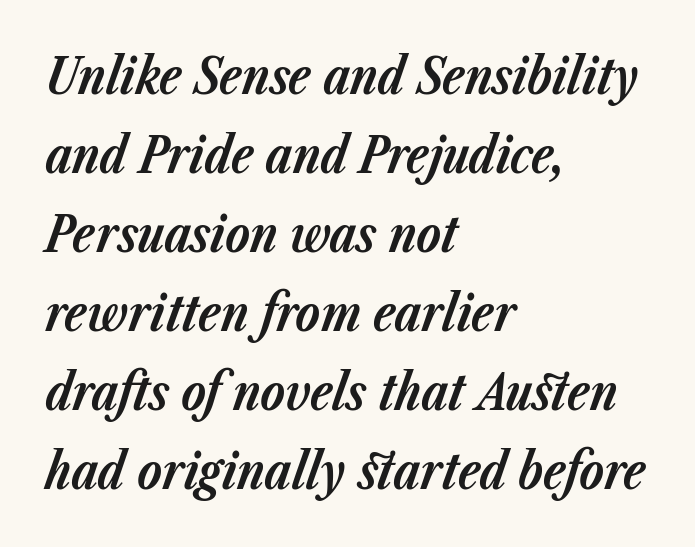
{"italic": "yes", "lean": "right", "slant_degrees": 23, "bold": "yes", "weight": "bold", "width": "normal", "stroke_contrast": "low", "x_height": "medium", "monospaced": "no", "underline": "no", "align": "left", "line_spacing": "normal", "line_spacing_ratio": 1.58, "letter_spacing": "normal", "letter_spacing_em": 0.0, "glyph_px": 50}
